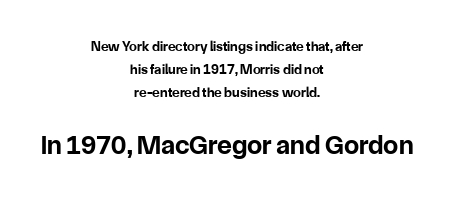
{"italic": "no", "bold": "yes", "underline": "no", "align": "center", "line_spacing": "normal", "line_spacing_ratio": 1.66, "letter_spacing": "normal", "letter_spacing_em": 0.0, "larger_block": "second", "size_ratio": 1.93, "glyph_px": 27}
